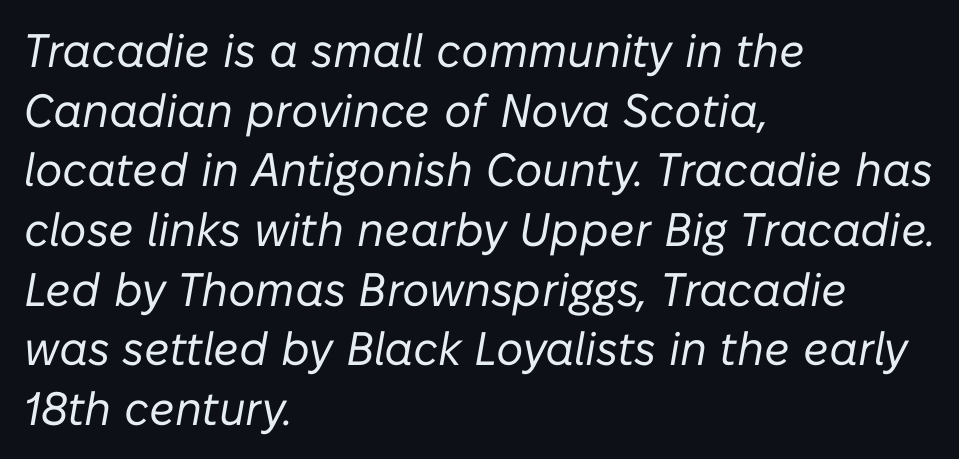
Q: Is the text bold? A: No.
Q: Is the text italic (slanted)? A: Yes, it leans right by about 10 degrees.
Q: Is the text underlined? A: No.
Q: How is the paragraph aligned? A: Left-aligned.
Q: Is the spacing between letters normal or unusually wide? A: Normal.
Q: Is the spacing between lines tight, normal or loose? A: Normal.
Q: Width (condensed, normal, or wide)? A: Normal.
Q: Stroke contrast? A: Low.
Q: x-height? A: Medium.
Q: Monospaced? A: No.
